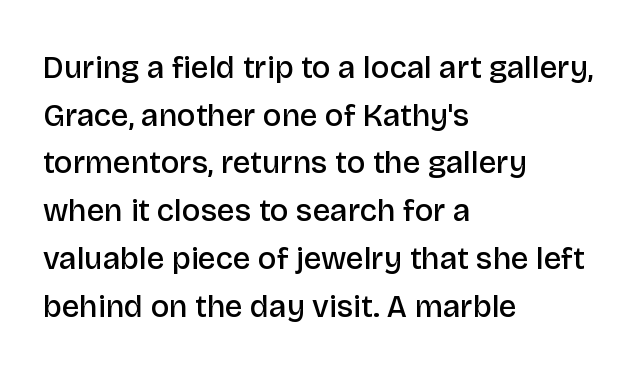
Q: Is the text bold? A: Semi-bold.
Q: Is the text italic (slanted)? A: No, it is upright.
Q: Is the typeface a serif or a sans-serif typeface? A: Sans-serif.
Q: Is the text underlined? A: No.
Q: How is the paragraph aligned? A: Left-aligned.
Q: Is the spacing between letters normal or unusually wide? A: Normal.
Q: Is the spacing between lines tight, normal or loose? A: Normal.
Q: Width (condensed, normal, or wide)? A: Normal.
Q: Stroke contrast? A: Low.
Q: x-height? A: Large.
Q: Monospaced? A: No.
